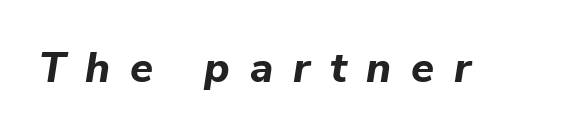
Q: Is the text bold? A: Yes.
Q: Is the text italic (slanted)? A: Yes, it leans right by about 9 degrees.
Q: Is the text underlined? A: No.
Q: Is the spacing between letters normal or unusually wide? A: Unusually wide.
Q: Width (condensed, normal, or wide)? A: Normal.
Q: Stroke contrast? A: Low.
Q: x-height? A: Medium.
Q: Monospaced? A: No.
